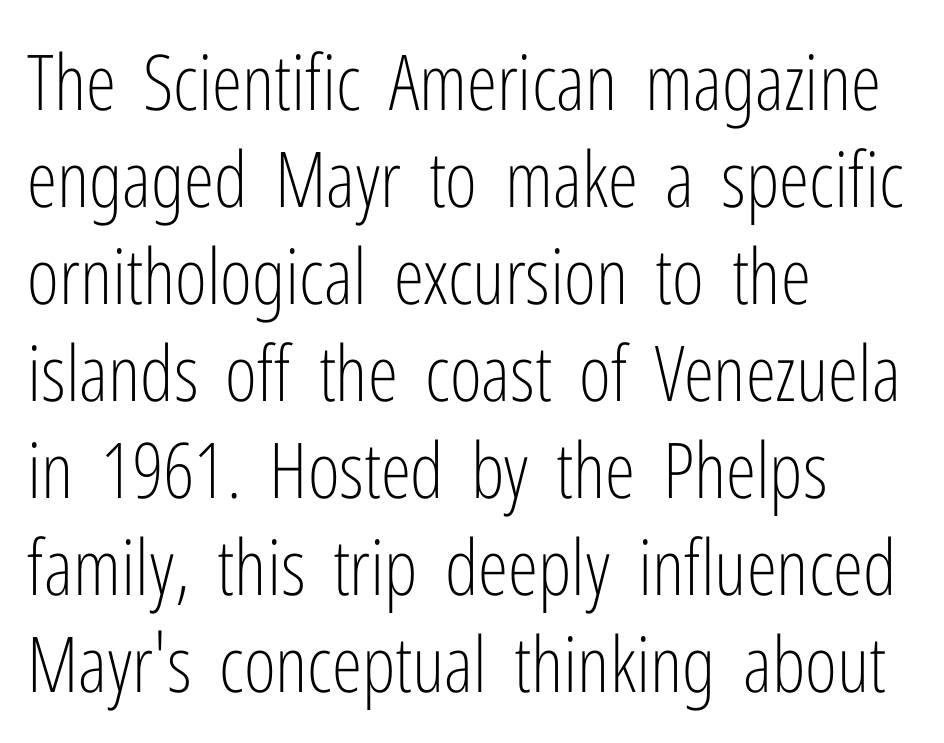
Stem width sits at or under what a default text font uses. Beneath every word, the page is bare. Think of a printed novel: that variable character pitch is what you see here. Each line starts at the same left margin while the right side varies. Nope, not italic — everything's standing straight. The letters sit at their default tracking, neither squeezed nor spread.
